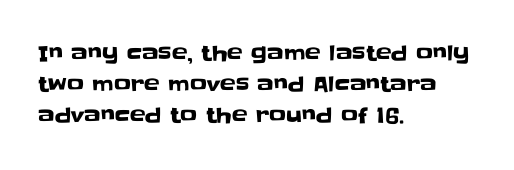
{"italic": "no", "underline": "no", "align": "left", "line_spacing": "normal", "line_spacing_ratio": 1.48, "letter_spacing": "normal", "letter_spacing_em": 0.0, "glyph_px": 21}
